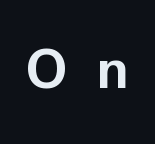
Q: Is the text bold? A: Yes.
Q: Is the text italic (slanted)? A: No, it is upright.
Q: Is the typeface a serif or a sans-serif typeface? A: Sans-serif.
Q: Is the text underlined? A: No.
Q: Is the spacing between letters normal or unusually wide? A: Unusually wide.
Q: Width (condensed, normal, or wide)? A: Normal.
Q: Stroke contrast? A: Low.
Q: x-height? A: Medium.
Q: Monospaced? A: No.
